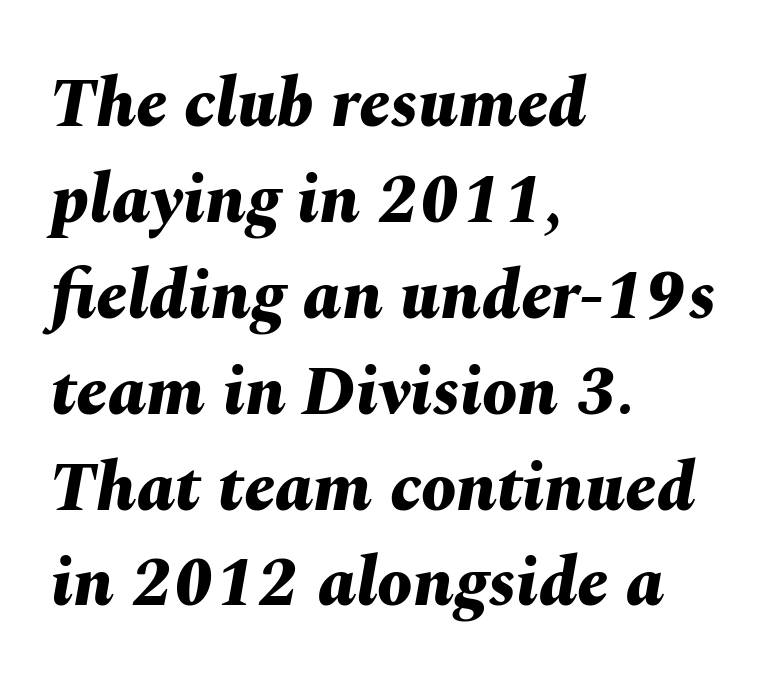
Underline: absent. All the whitespace from short lines collects on the right. Italic: yes, the glyphs are oblique. In terms of letterspacing, this is plain default setting.
